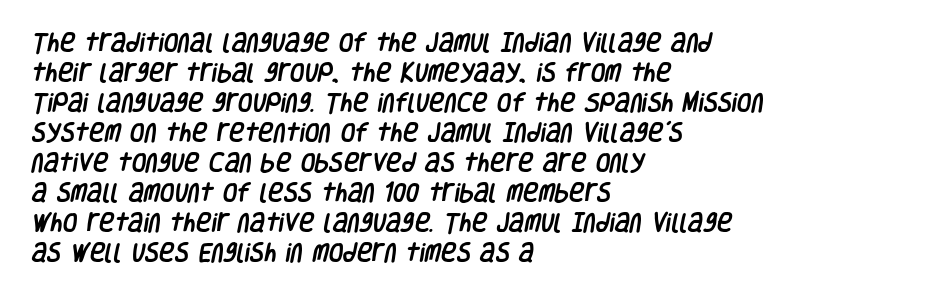
Nobody touched the tracking dial on this one. If you drew a ruler down the left edge, every line would touch it. Quick note: interline space is typical. A clean baseline with only descenders dipping below it.
